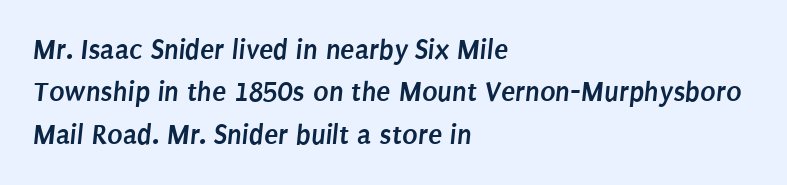
How would I describe the line gaps? Plain and ordinary. What stands out about the letter spacing? Nothing — it is the standard amount. Emphasis by weight is at full strength: bold. The passage shown is typed in a proportional face where columns would drift. Typeset ragged right — the left edge is the straight one.
